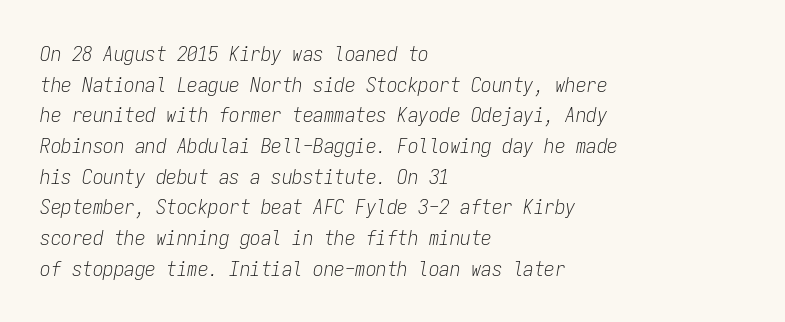
The image shows 21 px text type, italic (leaning right); set left-aligned, normal line spacing (1.46x), normal letter spacing, not underlined.
